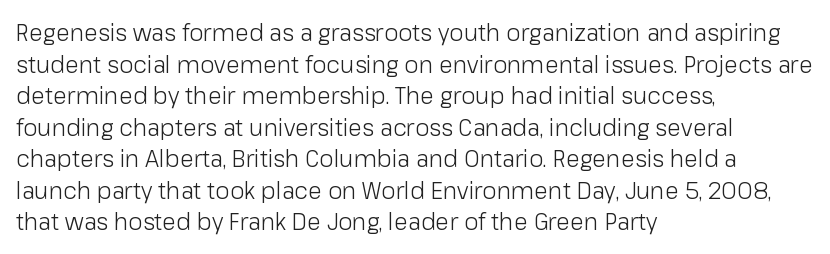
The strokes are not fattened; the text isn't bold. Beneath every word, the page is bare. Every row of glyphs begins at an identical x-position on the left. In terms of posture, this sample is upright.
